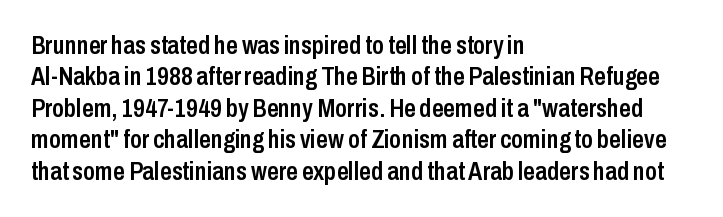
{"italic": "no", "bold": "semi", "underline": "no", "align": "left", "line_spacing_ratio": 1.21, "letter_spacing": "normal", "letter_spacing_em": 0.0, "glyph_px": 26}
